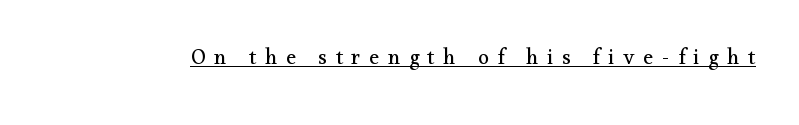
{"italic": "no", "bold": "no", "underline": "yes", "letter_spacing": "wide", "letter_spacing_em": 0.4, "glyph_px": 22}
